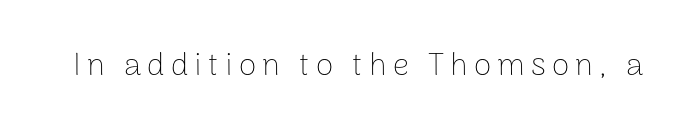
Examine the stroke ends and you'll find no serifs. Ink coverage per letter is moderate at most. When letters stand straight like this, we call the style roman or upright. Words float on clear page, feet unadorned.
